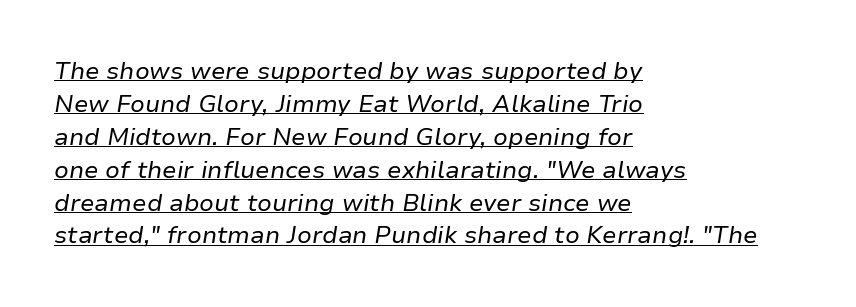
Q: Is the text bold? A: No.
Q: Is the text italic (slanted)? A: Yes, it leans right by about 9 degrees.
Q: Is the text underlined? A: Yes.
Q: How is the paragraph aligned? A: Left-aligned.
Q: Is the spacing between letters normal or unusually wide? A: Normal.
Q: Is the spacing between lines tight, normal or loose? A: Normal.
